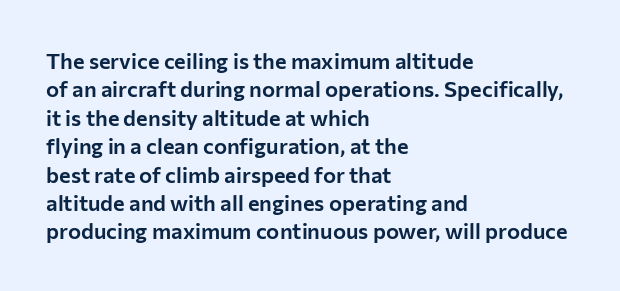
The image shows 22 px text type, upright; set left-aligned, normal line spacing (1.29x), normal letter spacing, not underlined.
